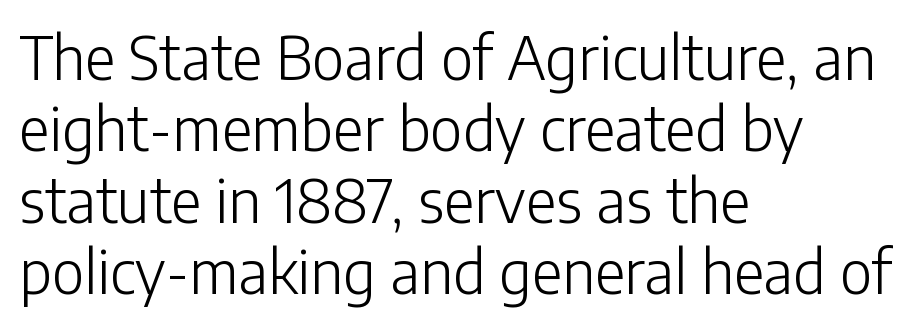
{"serif": "no", "italic": "no", "bold": "no", "weight": "light", "width": "normal", "stroke_contrast": "low", "x_height": "medium", "monospaced": "no", "underline": "no", "align": "left", "line_spacing_ratio": 1.21, "letter_spacing": "normal", "letter_spacing_em": 0.0, "glyph_px": 59}
